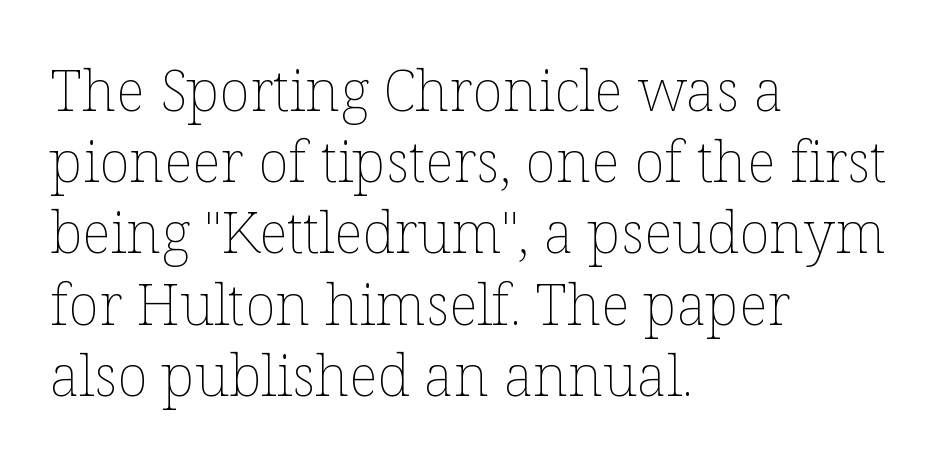
Here the designer chose a conventional face with non-uniform glyph widths. Stroke thickness stays within the range of a standard reading face or lighter. Is the letter spacing exaggerated? No — it looks like the ordinary default. If you drew a line through each stem, it would be perfectly vertical. Descenders are the only things crossing below the line.
